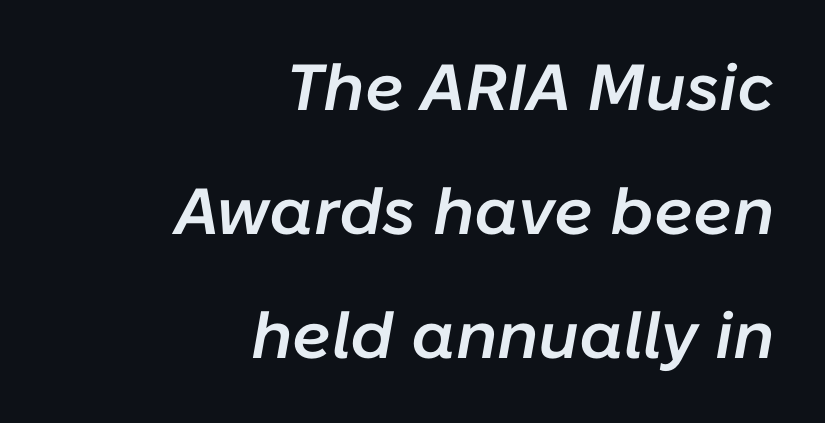
{"italic": "yes", "lean": "right", "slant_degrees": 10, "bold": "semi", "weight": "semibold", "width": "normal", "stroke_contrast": "low", "x_height": "medium", "monospaced": "no", "underline": "no", "align": "right", "line_spacing": "loose", "line_spacing_ratio": 1.91, "letter_spacing": "normal", "letter_spacing_em": 0.0, "glyph_px": 65}
